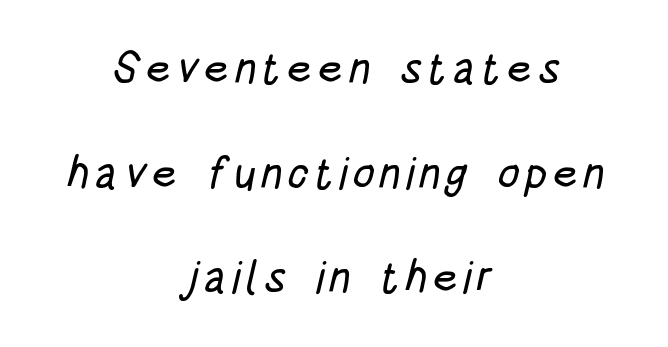
{"serif": "no", "width": "condensed", "stroke_contrast": "low", "x_height": "large", "monospaced": "no", "underline": "no", "align": "center", "line_spacing": "loose", "line_spacing_ratio": 2.38, "glyph_px": 44}
